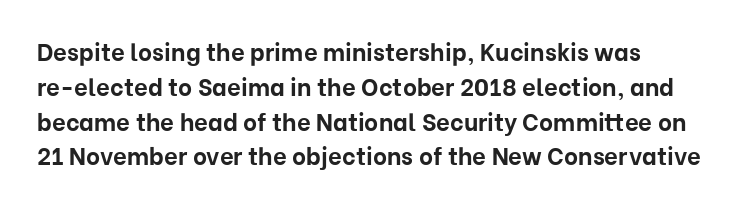
Q: Is the text bold? A: Yes.
Q: Is the text italic (slanted)? A: No, it is upright.
Q: Is the text underlined? A: No.
Q: How is the paragraph aligned? A: Left-aligned.
Q: Is the spacing between letters normal or unusually wide? A: Normal.
Q: Is the spacing between lines tight, normal or loose? A: Normal.
